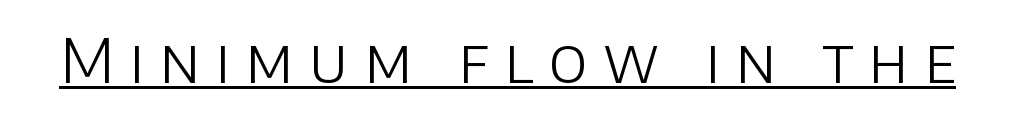
Posture: upright roman. This rendering employs a face without finishing strokes, i.e., a sans-serif. Each letter keeps its own natural width here, so spacing adapts to shape. The characters are drawn with everyday or finer stroke widths. Short note: letters widely spaced. A continuous stroke trails under the words, as in a hyperlink.
